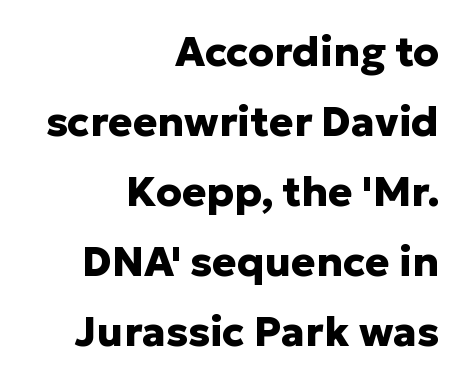
Q: Is the text bold? A: Yes.
Q: Is the text italic (slanted)? A: No, it is upright.
Q: Is the typeface a serif or a sans-serif typeface? A: Sans-serif.
Q: Is the text underlined? A: No.
Q: How is the paragraph aligned? A: Right-aligned.
Q: Is the spacing between letters normal or unusually wide? A: Normal.
Q: Width (condensed, normal, or wide)? A: Normal.
Q: Stroke contrast? A: Low.
Q: x-height? A: Medium.
Q: Monospaced? A: No.
